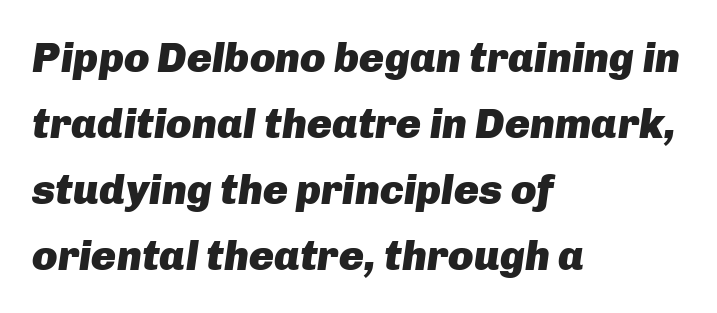
The image shows 42 px heavy type, italic (leaning right); set left-aligned, normal line spacing (1.57x), normal letter spacing, not underlined; low stroke contrast and a medium x-height.
